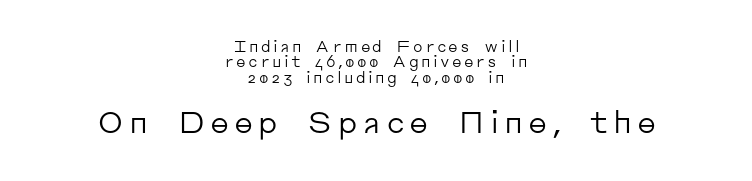
{"serif": "no", "italic": "no", "bold": "no", "weight": "regular", "width": "normal", "stroke_contrast": "low", "x_height": "medium", "monospaced": "no", "underline": "no", "align": "center", "line_spacing": "tight", "line_spacing_ratio": 1.02, "larger_block": "second", "size_ratio": 2.0, "glyph_px": 30}
